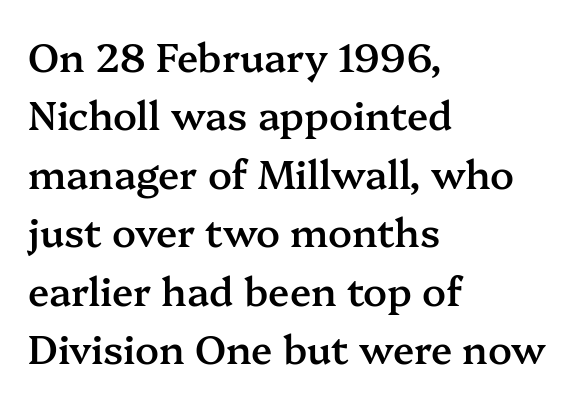
Descenders hang freely into open space. As a designer I'd log this as weight 600, semibold. The lettering holds an erect, upright posture throughout. Type style note: has serifs.
